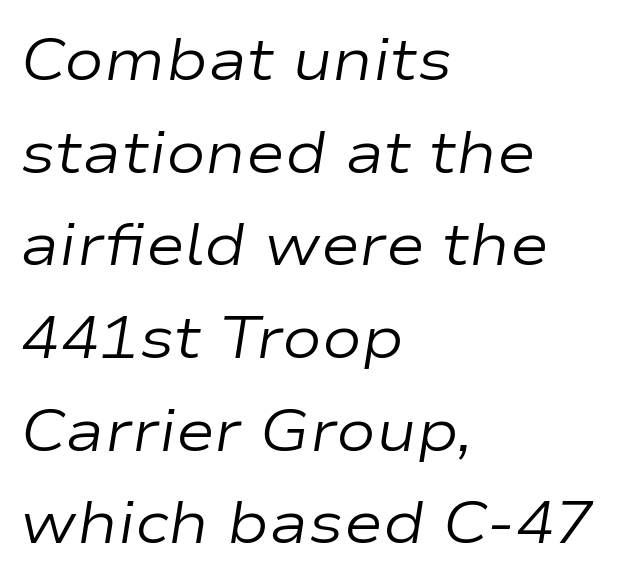
{"italic": "yes", "lean": "right", "slant_degrees": 9, "bold": "no", "weight": "regular", "width": "wide", "stroke_contrast": "low", "x_height": "medium", "monospaced": "no", "underline": "no", "align": "left", "line_spacing": "normal", "line_spacing_ratio": 1.57, "letter_spacing": "normal", "letter_spacing_em": 0.0, "glyph_px": 59}
